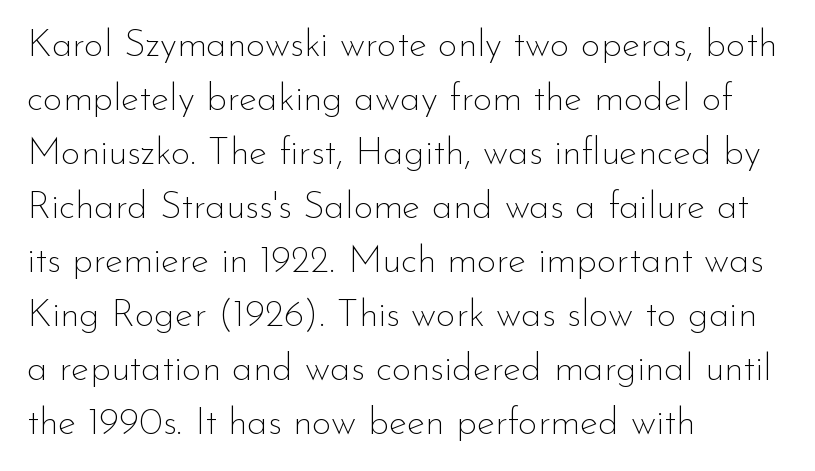
These lines stack with their left ends in a neat column. The typeface chosen for these lines omits serifs. Any mark beneath the type? The region is blank. You can tell it's not italic because the verticals are truly vertical. Vertical spacing — default.
